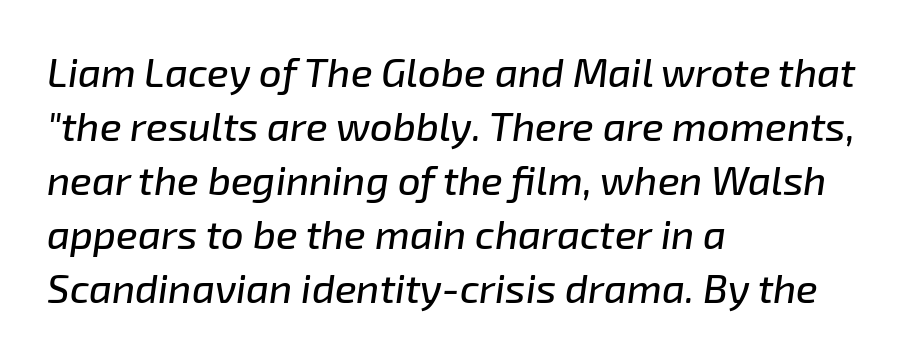
{"italic": "yes", "lean": "right", "slant_degrees": 8, "width": "normal", "stroke_contrast": "low", "x_height": "medium", "monospaced": "no", "underline": "no", "align": "left", "line_spacing": "normal", "line_spacing_ratio": 1.35, "letter_spacing": "normal", "letter_spacing_em": 0.0, "glyph_px": 40}
